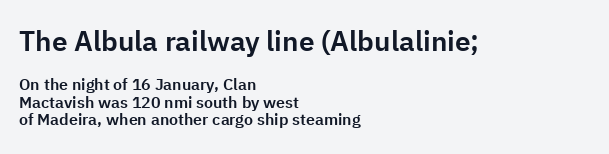
Q: Is the text italic (slanted)? A: No, it is upright.
Q: Is the typeface a serif or a sans-serif typeface? A: Sans-serif.
Q: Is the text underlined? A: No.
Q: How is the paragraph aligned? A: Left-aligned.
Q: Is the spacing between letters normal or unusually wide? A: Normal.
Q: Is the spacing between lines tight, normal or loose? A: Tight.
Q: Which block of text is set in a larger size, the first (top) or the second (bottom)? A: The first (top) one.
Q: Width (condensed, normal, or wide)? A: Normal.
Q: Stroke contrast? A: Low.
Q: x-height? A: Medium.
Q: Monospaced? A: No.
